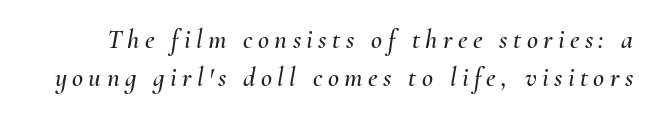
Italic? Definitely — the glyphs are oblique. Unmarked baselines from the first word to the last. Notice how descenders clear the ascenders below comfortably — that's standard leading. How are the letters spaced? Widely, with obvious added tracking.
